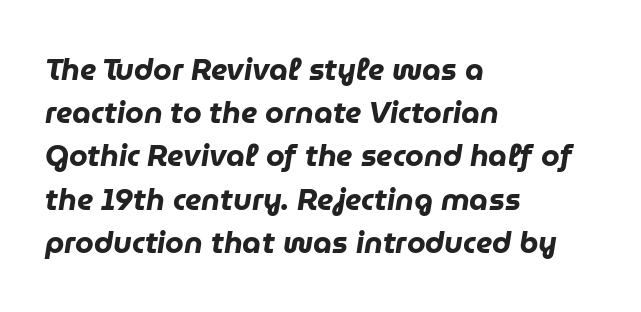
The image shows 30 px heavy type, italic (leaning right); set left-aligned, normal line spacing (1.44x), normal letter spacing, not underlined; low stroke contrast and a medium x-height.
